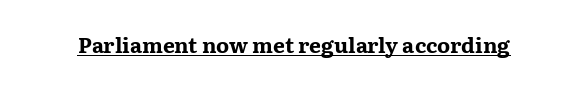
{"italic": "no", "bold": "yes", "underline": "yes", "letter_spacing": "normal", "letter_spacing_em": 0.0, "glyph_px": 21}
